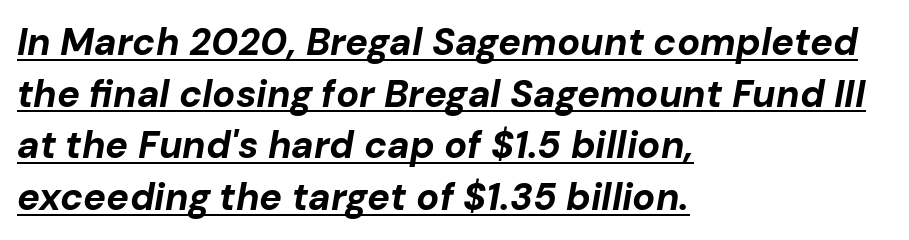
Q: Is the text bold? A: Yes.
Q: Is the text italic (slanted)? A: Yes, it leans right by about 10 degrees.
Q: Is the text underlined? A: Yes.
Q: How is the paragraph aligned? A: Left-aligned.
Q: Is the spacing between letters normal or unusually wide? A: Normal.
Q: Is the spacing between lines tight, normal or loose? A: Normal.
Q: Width (condensed, normal, or wide)? A: Normal.
Q: Stroke contrast? A: Low.
Q: x-height? A: Medium.
Q: Monospaced? A: No.
